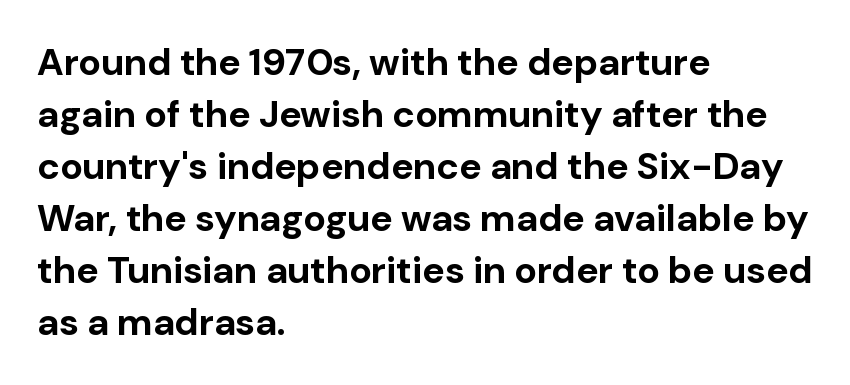
All the whitespace from short lines collects on the right. Quick note: not italic, upright. Chunky letters — that's bold for sure. Spacing verdict: proportional, widths tailored to each character. The block of text has a typical density, with ordinary space between rows. Serif or sans? Sans — the stroke terminals are bare.
